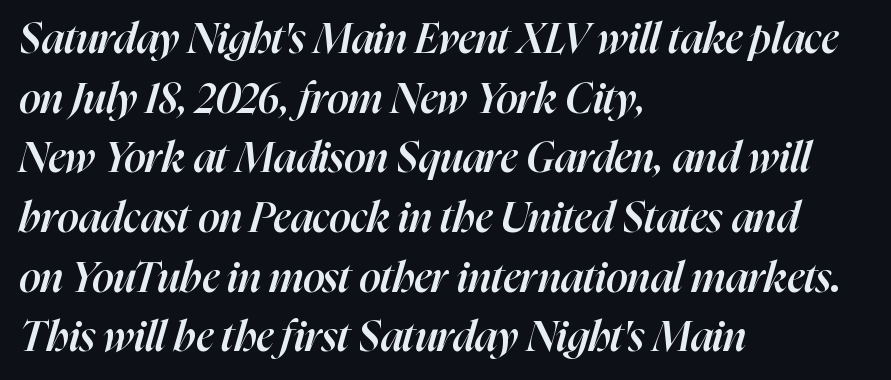
Q: Is the text bold? A: Semi-bold.
Q: Is the text italic (slanted)? A: Yes, it leans right by about 16 degrees.
Q: Is the text underlined? A: No.
Q: How is the paragraph aligned? A: Left-aligned.
Q: Is the spacing between letters normal or unusually wide? A: Normal.
Q: Is the spacing between lines tight, normal or loose? A: Normal.
Q: Width (condensed, normal, or wide)? A: Normal.
Q: Stroke contrast? A: High.
Q: x-height? A: Medium.
Q: Monospaced? A: No.
